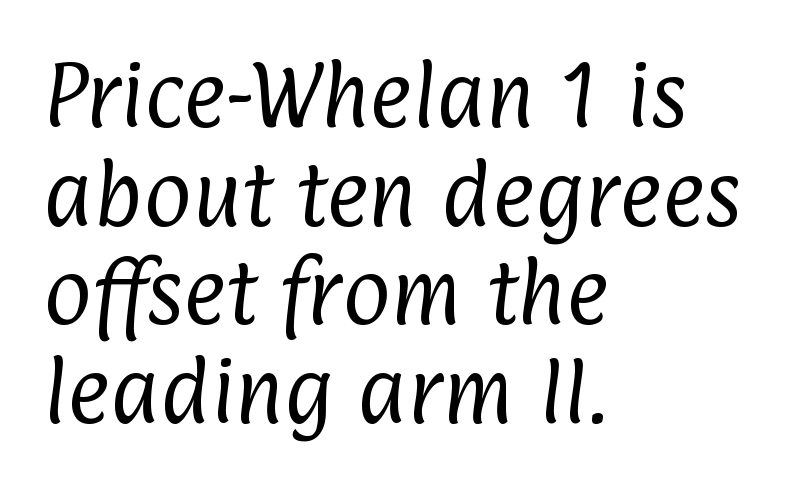
{"serif": "no", "bold": "no", "weight": "regular", "width": "condensed", "stroke_contrast": "low", "x_height": "medium", "monospaced": "no", "underline": "no", "align": "left", "line_spacing": "normal", "line_spacing_ratio": 1.35, "letter_spacing": "normal", "letter_spacing_em": 0.0, "glyph_px": 73}
